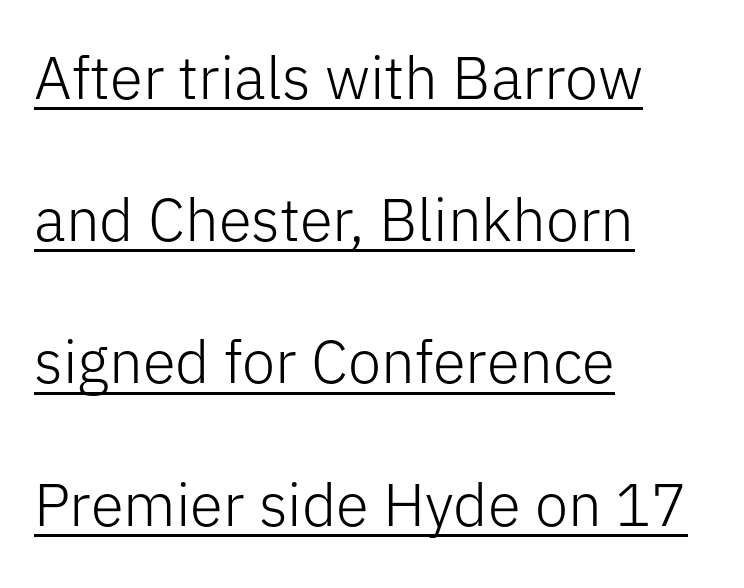
The image shows 60 px light sans-serif type, upright; set left-aligned, loose line spacing (2.37x), normal letter spacing, underlined; low stroke contrast and a medium x-height.
